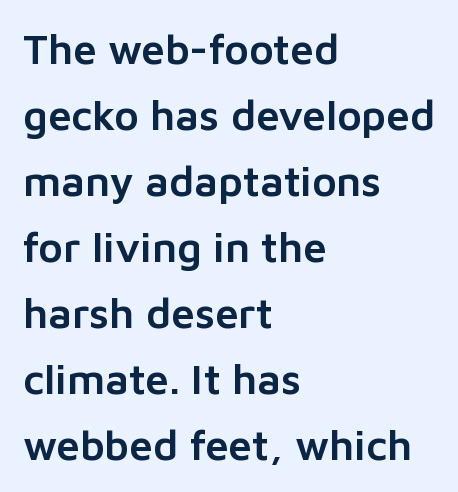
Q: Is the text italic (slanted)? A: No, it is upright.
Q: Is the typeface a serif or a sans-serif typeface? A: Sans-serif.
Q: Is the text underlined? A: No.
Q: How is the paragraph aligned? A: Left-aligned.
Q: Is the spacing between letters normal or unusually wide? A: Normal.
Q: Is the spacing between lines tight, normal or loose? A: Normal.
Q: Width (condensed, normal, or wide)? A: Normal.
Q: Stroke contrast? A: Low.
Q: x-height? A: Medium.
Q: Monospaced? A: No.
